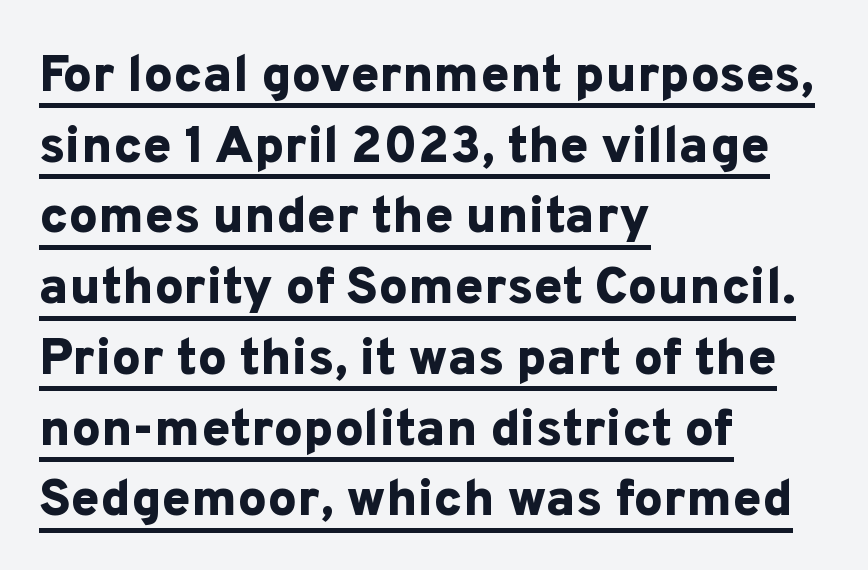
Honestly, the row spacing looks completely unremarkable. This sample uses plain, unmodified letter spacing. Stroke thickness is high; the sample reads as a true bold. Students, observe the line beneath the letters — that is underlining. Is this a fixed-width face? No — the glyphs have proportional, varying widths. Visually the block forms a straight wall on the left and a jagged coastline on the right.
